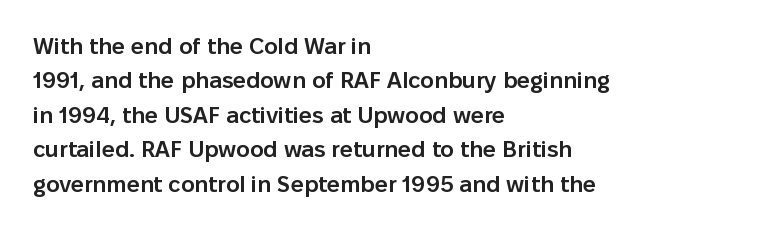
Q: Is the text bold? A: Semi-bold.
Q: Is the text italic (slanted)? A: No, it is upright.
Q: Is the text underlined? A: No.
Q: How is the paragraph aligned? A: Left-aligned.
Q: Is the spacing between letters normal or unusually wide? A: Normal.
Q: Is the spacing between lines tight, normal or loose? A: Normal.
